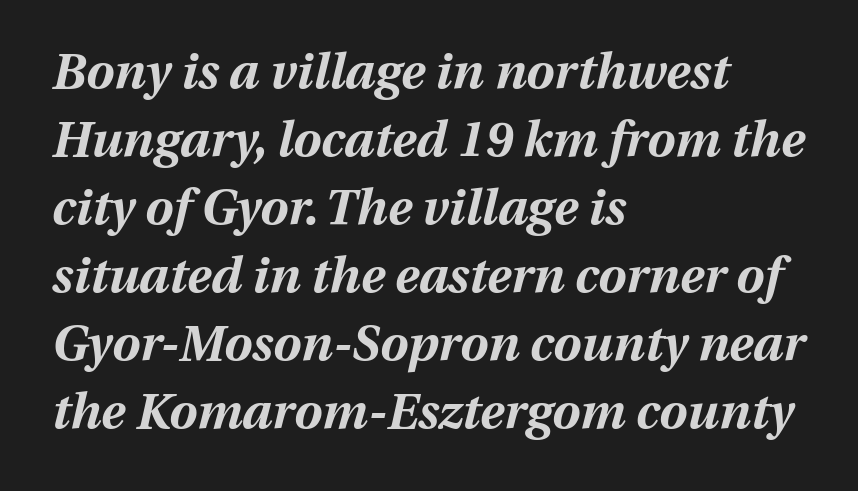
The face used here is rendered with its standard letterfit. The typesetting leans heavy: a genuine bold. Leading: standard. Line starts are locked; line ends wander. Is this a fixed-width face? No — the glyphs have proportional, varying widths. Just letters on the line, the space beneath them empty.
